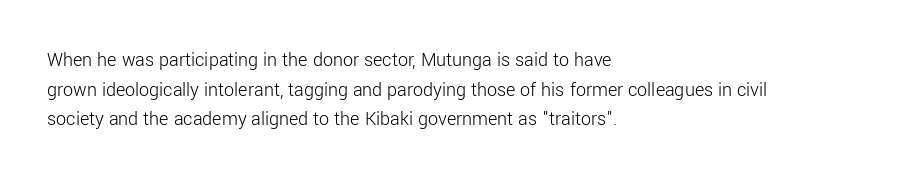
Q: Is the text bold? A: No.
Q: Is the text italic (slanted)? A: No, it is upright.
Q: Is the text underlined? A: No.
Q: How is the paragraph aligned? A: Left-aligned.
Q: Is the spacing between letters normal or unusually wide? A: Normal.
Q: Is the spacing between lines tight, normal or loose? A: Normal.
